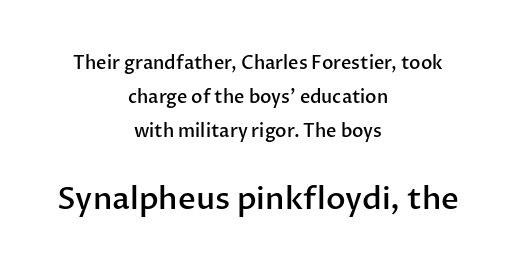
Moderately thickened strokes mark this as semibold type. Nope, not italic — everything's standing straight. Compared with typical paragraphs, the rows here are farther apart. The letters advance in unequal steps, a hallmark of proportional type. The characters display no serif detailing; their extremities are plain. The letters sit at their default tracking, neither squeezed nor spread.
